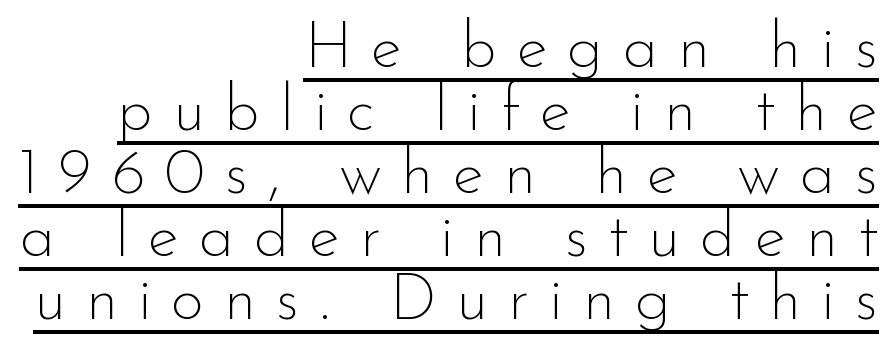
{"serif": "no", "italic": "no", "bold": "no", "weight": "thin", "width": "normal", "stroke_contrast": "low", "x_height": "small", "monospaced": "no", "underline": "yes", "align": "right", "line_spacing": "tight", "line_spacing_ratio": 0.97, "letter_spacing": "wide", "letter_spacing_em": 0.3, "glyph_px": 65}
